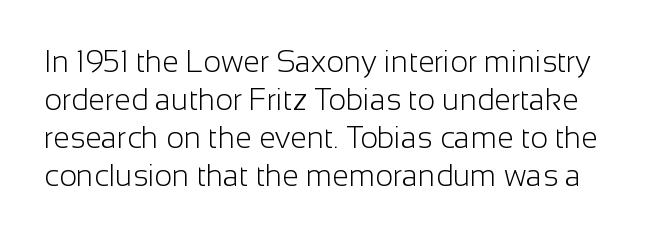
Unmarked baselines from the first word to the last. Ordinary non-slanted type is in use. Letters have the restrained weight of plain body copy at most. A normal amount of white space separates one row of letters from the next.
